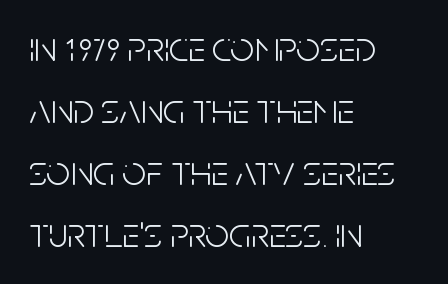
Words float on clear page, feet unadorned. This is not heavy type; no bold has been used. Is this a sans? Yes — the strokes have no serifs. Words appear dense and cohesive because spacing is normal. The type sits square on the baseline with zero lean.
